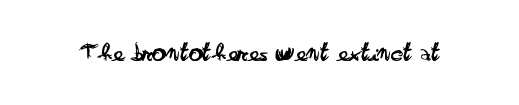
{"italic": "no", "bold": "no", "underline": "no", "letter_spacing": "normal", "letter_spacing_em": 0.0, "glyph_px": 27}
